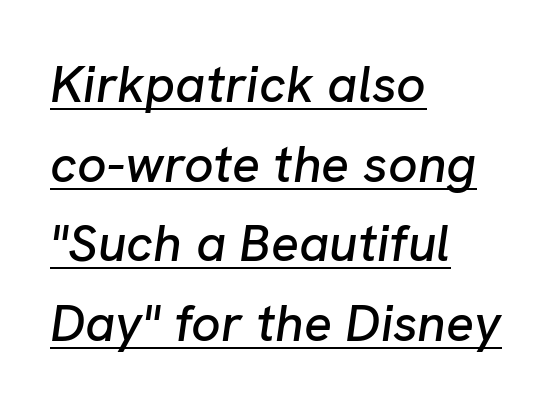
{"italic": "yes", "lean": "right", "slant_degrees": 8, "width": "normal", "stroke_contrast": "low", "x_height": "medium", "monospaced": "no", "underline": "yes", "align": "left", "line_spacing": "normal", "line_spacing_ratio": 1.53, "letter_spacing": "normal", "letter_spacing_em": 0.0, "glyph_px": 52}
